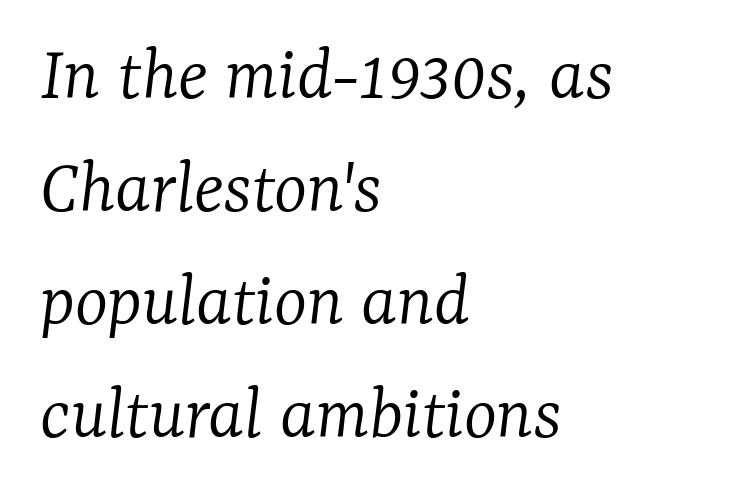
The characters are drawn with everyday or finer stroke widths. Descenders hang freely into open space. There's an unmistakable incline to the writing here. Caption: standard tracking, unaltered.
